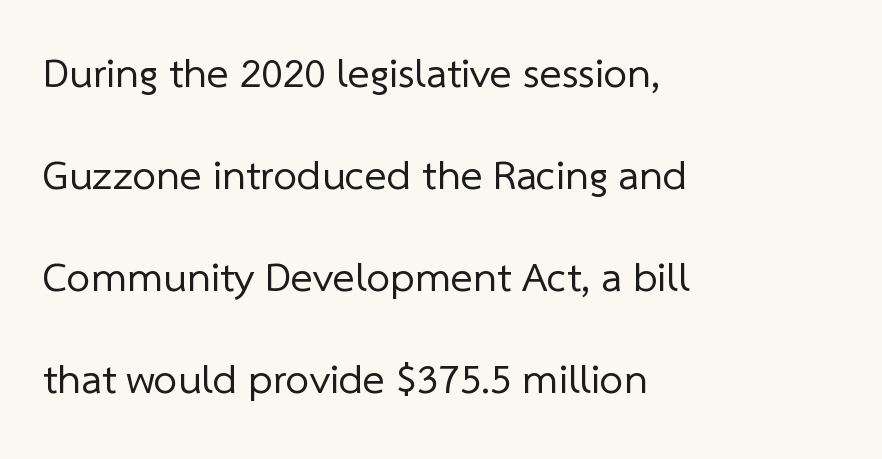
The image shows 42 px regular-weight sans-serif type; set left-aligned, loose line spacing (2.43x), normal letter spacing, not underlined; low stroke contrast and a medium x-height.
